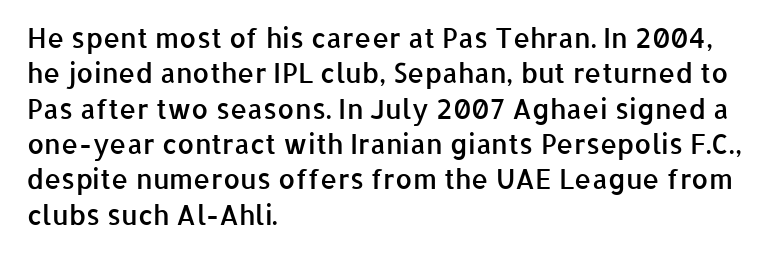
The image shows 27 px text type, upright; set left-aligned, normal line spacing (1.31x), normal letter spacing, not underlined.
